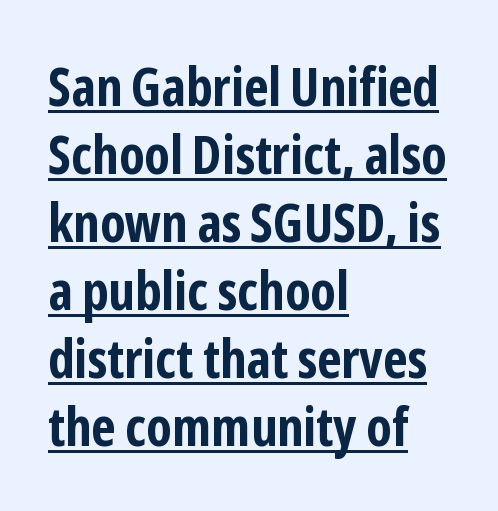
{"serif": "no", "italic": "no", "bold": "yes", "weight": "bold", "width": "condensed", "stroke_contrast": "low", "x_height": "medium", "monospaced": "no", "underline": "yes", "align": "left", "line_spacing": "normal", "line_spacing_ratio": 1.26, "letter_spacing": "normal", "letter_spacing_em": 0.0, "glyph_px": 54}
